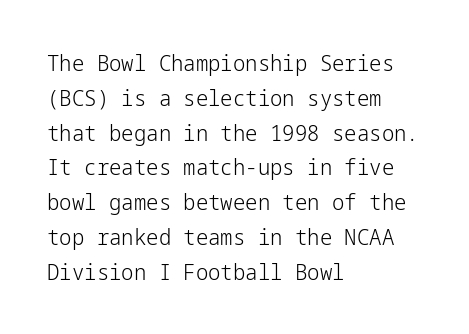
Q: Is the text bold? A: No.
Q: Is the text italic (slanted)? A: No, it is upright.
Q: Is the text underlined? A: No.
Q: How is the paragraph aligned? A: Left-aligned.
Q: Is the spacing between letters normal or unusually wide? A: Normal.
Q: Is the spacing between lines tight, normal or loose? A: Normal.
